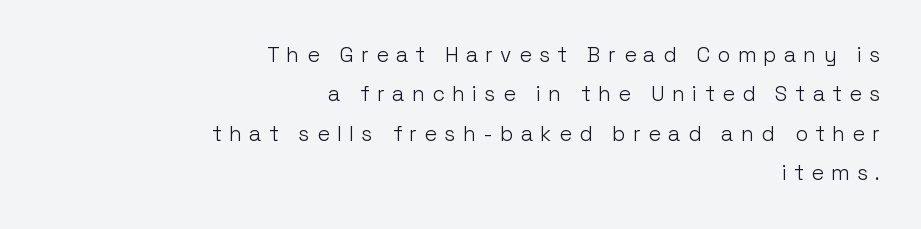
{"italic": "no", "bold": "no", "underline": "no", "align": "right", "line_spacing_ratio": 1.88, "letter_spacing": "wide", "letter_spacing_em": 0.35, "glyph_px": 21}
